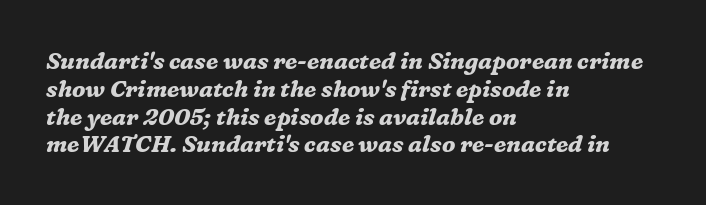
The image shows 23 px bold type, italic (leaning right); set left-aligned, line spacing 1.21x, normal letter spacing, not underlined.
